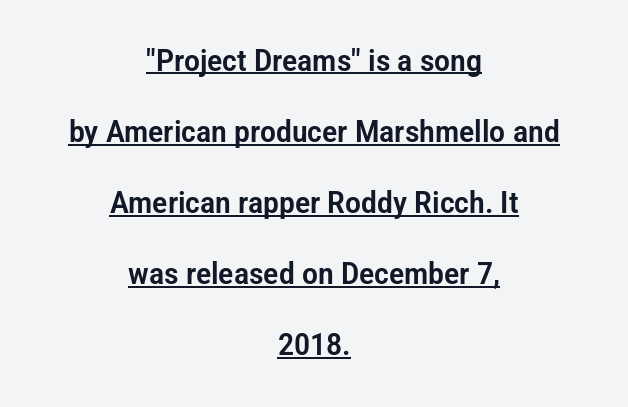
{"serif": "no", "italic": "no", "width": "condensed", "stroke_contrast": "low", "x_height": "medium", "monospaced": "no", "underline": "yes", "align": "center", "line_spacing": "loose", "line_spacing_ratio": 2.37, "letter_spacing": "normal", "letter_spacing_em": 0.0, "glyph_px": 30}
